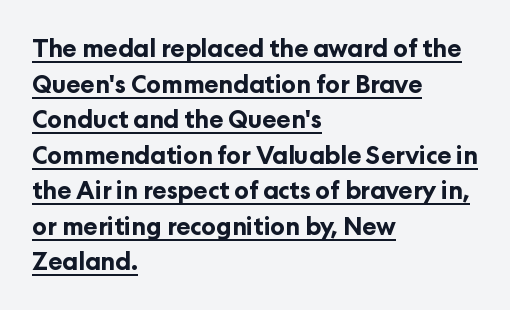
Beneath each row of characters lies a ruled line. A typesetter would call this leading conventional body-copy spacing. Look at the tracking — it's just the regular setting, nothing added. The paragraph has a hard left edge and a soft right edge.
